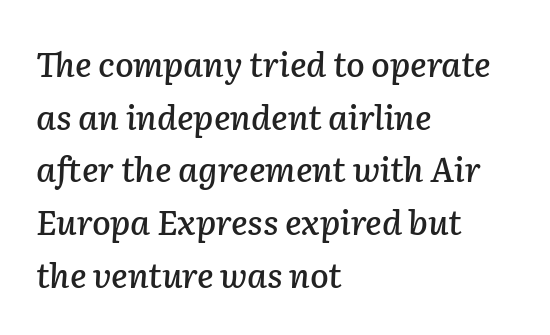
A typesetter would call this proportional, since set widths differ per character. Beneath every word, the page is bare. Nobody touched the tracking dial on this one. Line spacing here is normal.
